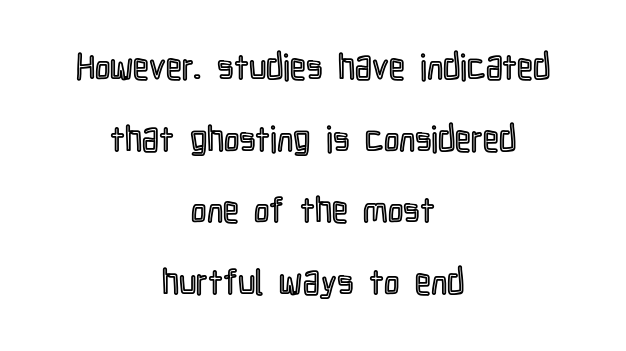
The line texture is even and compact thanks to regular tracking. Each row of text sits above clean, open space. A typesetter would call this proportional, since set widths differ per character. The font's upright variant was chosen for this text. These lines stand farther apart than default settings would place them. Every row of glyphs is offset so its center matches the block's center.
